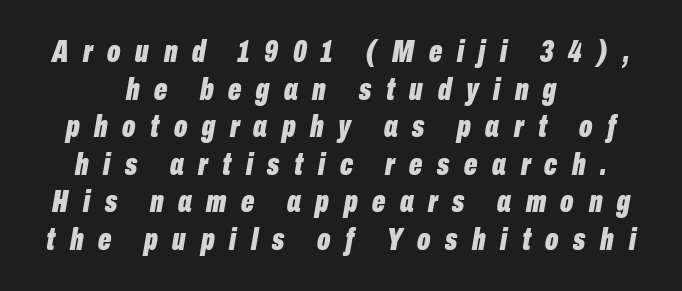
These lines carry a lot of weight — the face is fully bold. What stands out about the letter spacing? Its width — letters are far apart. The lines are quadded center. The lettering tilts uniformly, giving the passage an italic look.
